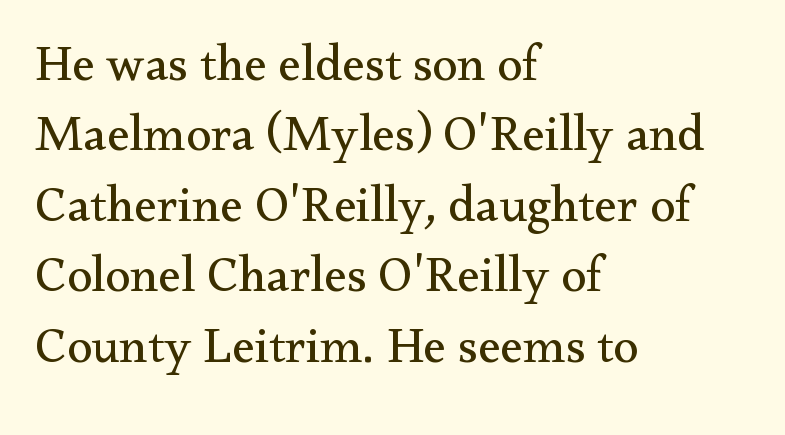
The image shows 51 px regular-weight serif type, upright; set left-aligned, normal line spacing (1.38x), normal letter spacing, not underlined; medium stroke contrast and a small x-height.
